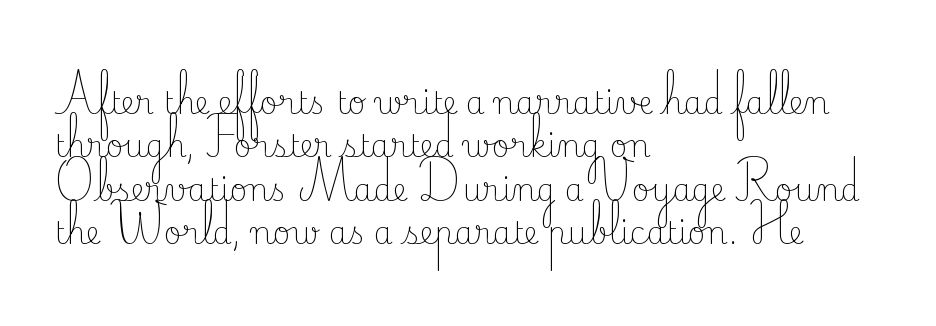
{"serif": "yes", "italic": "no", "bold": "no", "weight": "light", "width": "normal", "stroke_contrast": "low", "x_height": "small", "monospaced": "no", "underline": "no", "align": "left", "line_spacing": "normal", "line_spacing_ratio": 1.4, "letter_spacing": "normal", "letter_spacing_em": 0.0, "glyph_px": 31}
